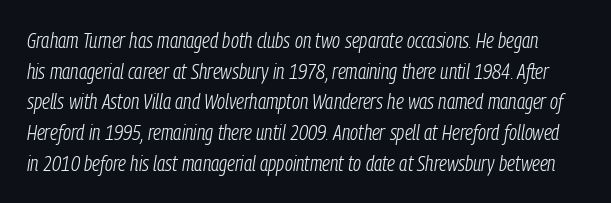
Q: Is the text bold? A: No.
Q: Is the text italic (slanted)? A: Yes, it leans right by about 9 degrees.
Q: Is the text underlined? A: No.
Q: Is the spacing between letters normal or unusually wide? A: Normal.
Q: Is the spacing between lines tight, normal or loose? A: Normal.
